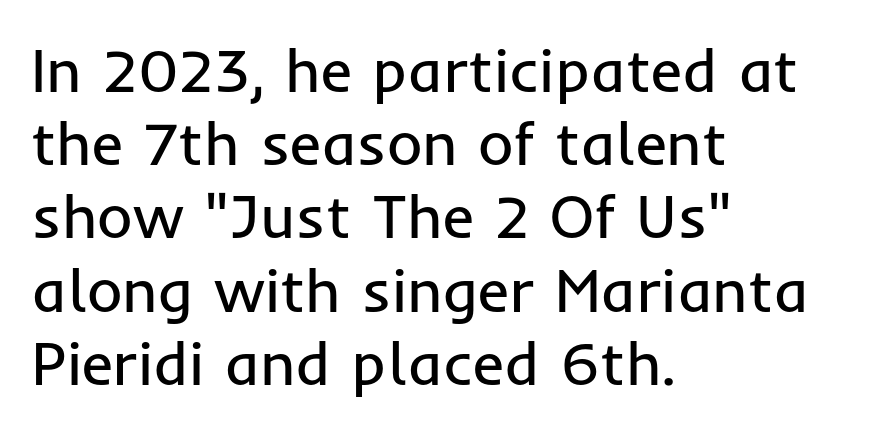
The passage shown is typed in a proportional face where columns would drift. Characters follow at the spacing the type designer built in. Weight: in the light-to-regular range. The rendering shows plain stroke endings on the letterforms — a sans-serif design.
